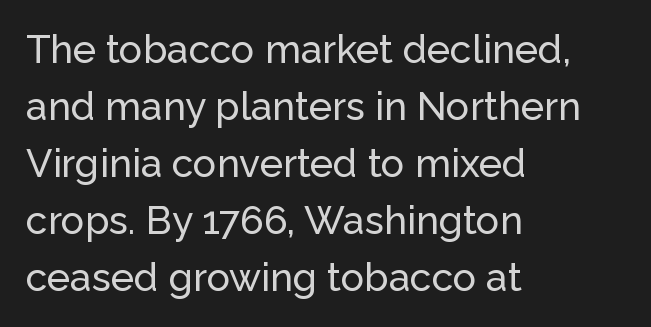
Bare-footed words on every line. Observe the absence of serifs on each vertical stroke in this sample. Upright lettering throughout. The rendering uses natural spacing where letterforms have individual widths.
